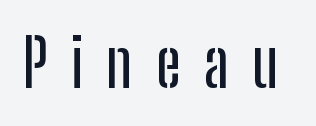
Q: Is the text italic (slanted)? A: No, it is upright.
Q: Is the typeface a serif or a sans-serif typeface? A: Sans-serif.
Q: Is the text underlined? A: No.
Q: Is the spacing between letters normal or unusually wide? A: Unusually wide.
Q: Width (condensed, normal, or wide)? A: Condensed.
Q: Stroke contrast? A: Low.
Q: x-height? A: Medium.
Q: Monospaced? A: No.
